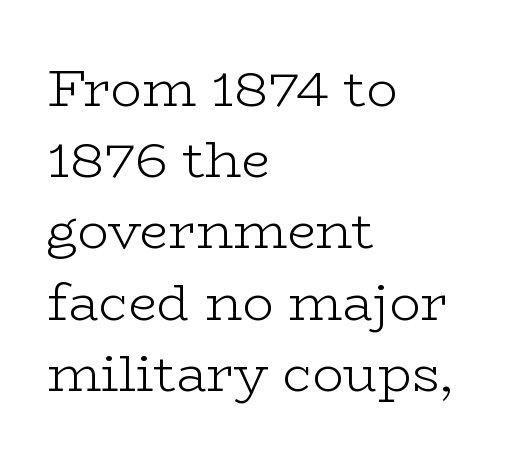
The image shows 52 px light, wide serif type, upright; set left-aligned, normal line spacing (1.37x), normal letter spacing, not underlined; low stroke contrast and a medium x-height.
